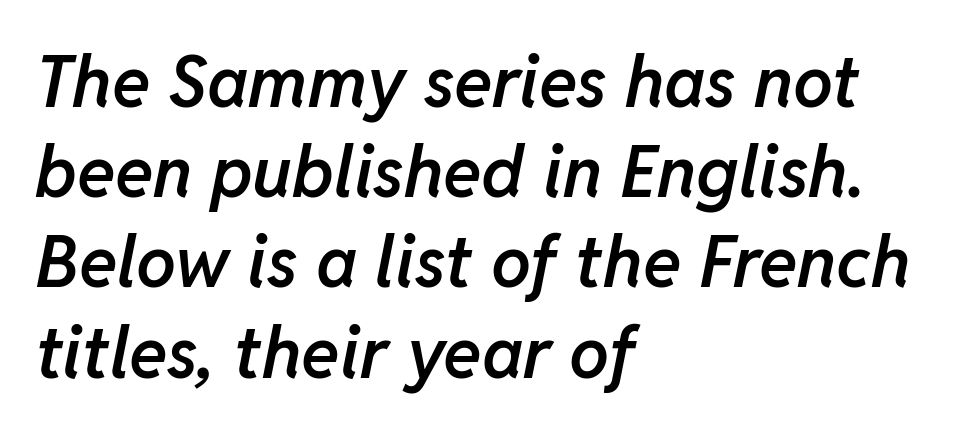
The face used here is a semibold: visibly heavier than regular, lighter than bold. This sample is left-justified, so line endings fall wherever the words run out. The words here are not underlined. Notice how the stems are inclined rather than vertical — that's the hallmark of italics. Do the characters align in a grid? No, the font is proportional. Students, note that the glyphs here touch the page at normal intervals.
